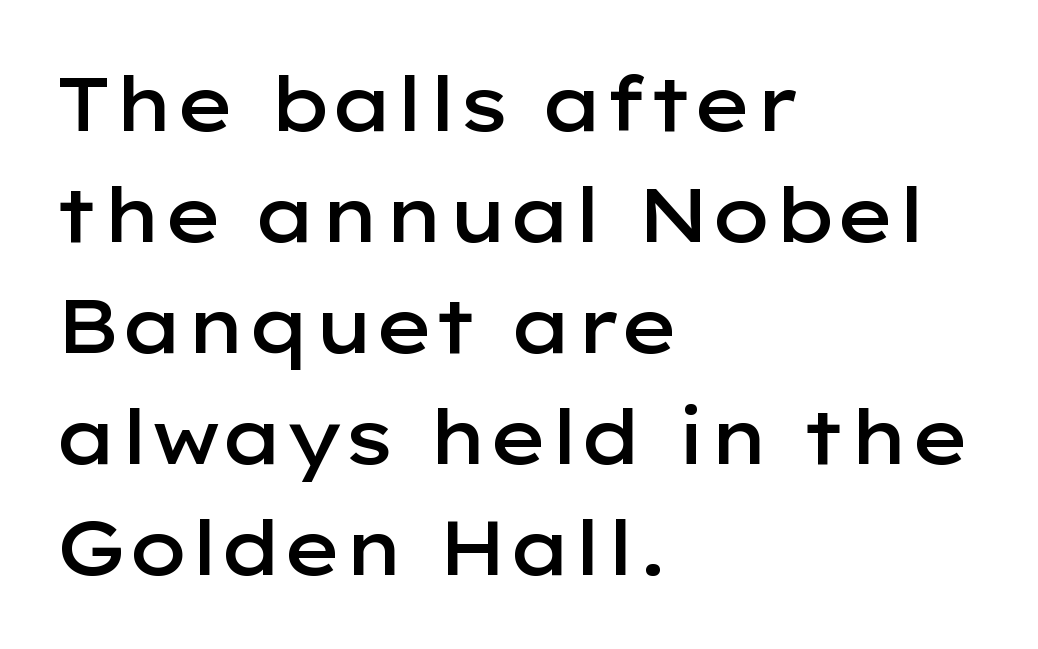
{"serif": "no", "italic": "no", "bold": "semi", "weight": "semibold", "width": "wide", "stroke_contrast": "low", "x_height": "medium", "monospaced": "no", "underline": "no", "align": "left", "line_spacing": "normal", "line_spacing_ratio": 1.46, "letter_spacing": "normal", "letter_spacing_em": 0.0, "glyph_px": 76}
